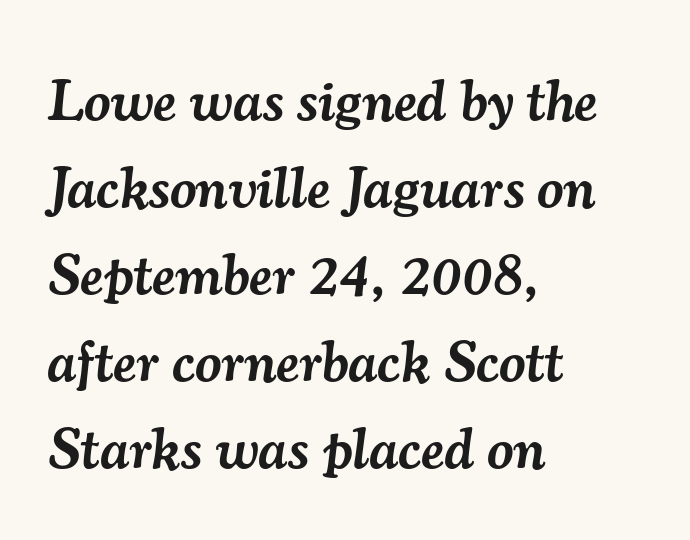
Q: Is the text bold? A: Semi-bold.
Q: Is the text italic (slanted)? A: Yes, it leans right by about 7 degrees.
Q: Is the typeface a serif or a sans-serif typeface? A: Serif.
Q: Is the text underlined? A: No.
Q: How is the paragraph aligned? A: Left-aligned.
Q: Is the spacing between letters normal or unusually wide? A: Normal.
Q: Is the spacing between lines tight, normal or loose? A: Normal.
Q: Width (condensed, normal, or wide)? A: Normal.
Q: Stroke contrast? A: Medium.
Q: x-height? A: Small.
Q: Monospaced? A: No.
